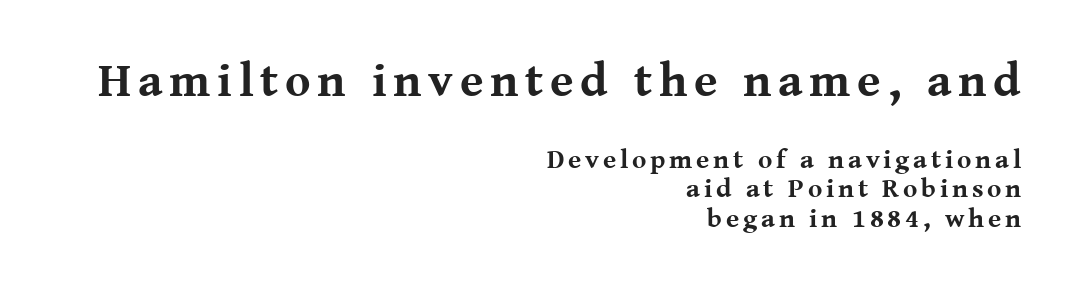
{"serif": "yes", "italic": "no", "bold": "yes", "weight": "bold", "width": "normal", "stroke_contrast": "medium", "x_height": "medium", "monospaced": "no", "underline": "no", "align": "right", "line_spacing": "tight", "line_spacing_ratio": 1.08, "larger_block": "first", "size_ratio": 1.78, "glyph_px": 48}
